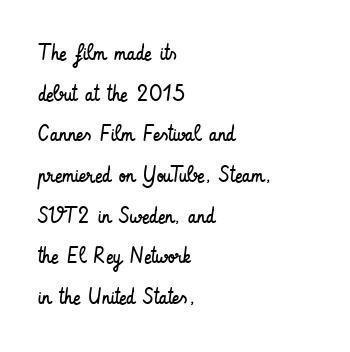
The image shows 22 px text type, upright; set left-aligned, line spacing 1.85x, normal letter spacing, not underlined.
